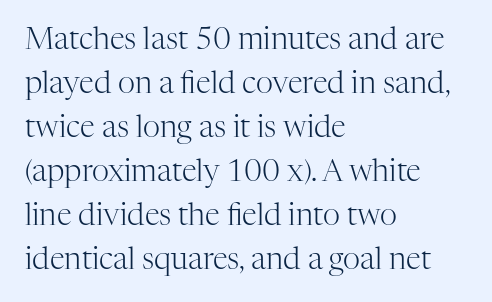
Q: Is the text bold? A: No.
Q: Is the text italic (slanted)? A: No, it is upright.
Q: Is the typeface a serif or a sans-serif typeface? A: Serif.
Q: Is the text underlined? A: No.
Q: How is the paragraph aligned? A: Left-aligned.
Q: Is the spacing between letters normal or unusually wide? A: Normal.
Q: Is the spacing between lines tight, normal or loose? A: Normal.
Q: Width (condensed, normal, or wide)? A: Normal.
Q: Stroke contrast? A: High.
Q: x-height? A: Medium.
Q: Monospaced? A: No.
